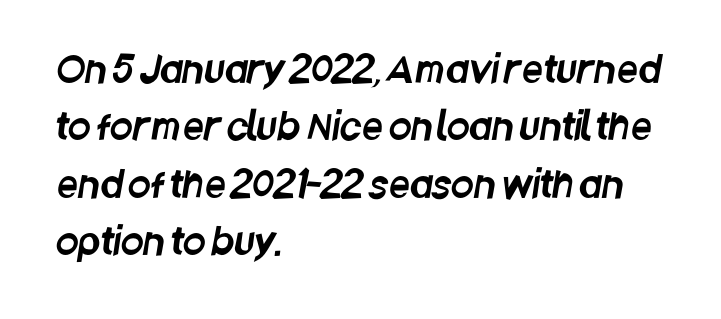
{"serif": "no", "width": "condensed", "stroke_contrast": "low", "x_height": "large", "monospaced": "no", "underline": "no", "align": "left", "line_spacing": "normal", "line_spacing_ratio": 1.55, "letter_spacing": "normal", "letter_spacing_em": 0.0, "glyph_px": 37}
